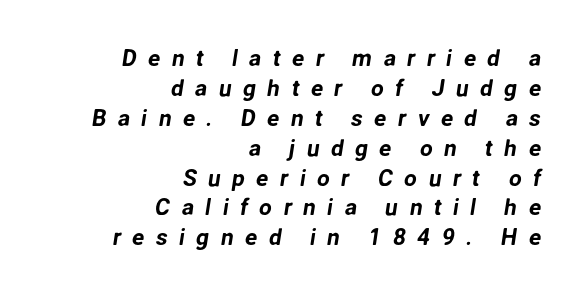
The vertical gap from one line to the next is medium. Someone cranked the tracking dial way up on this one. These lines are set flush right with a ragged left edge. Underlining? Definitely not there.
